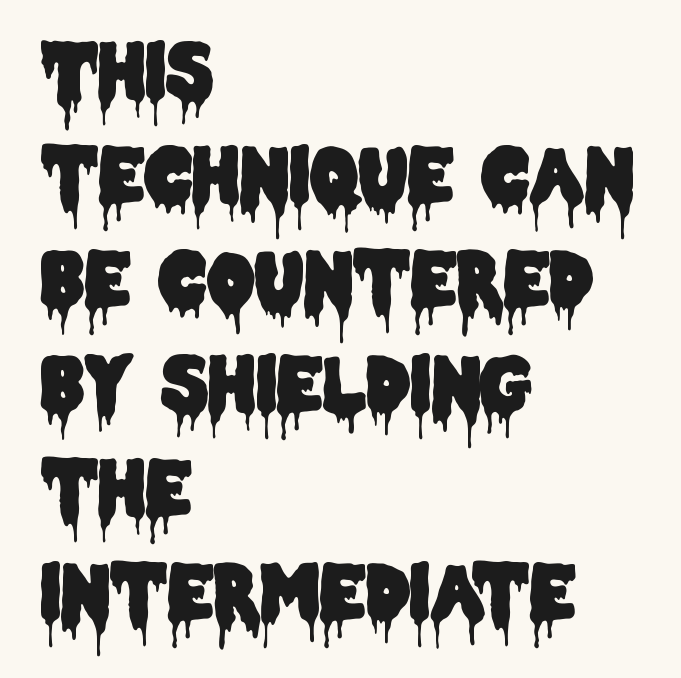
The image shows 75 px condensed sans-serif type, upright; set left-aligned, normal line spacing (1.39x), normal letter spacing, not underlined; low stroke contrast and a large x-height.
